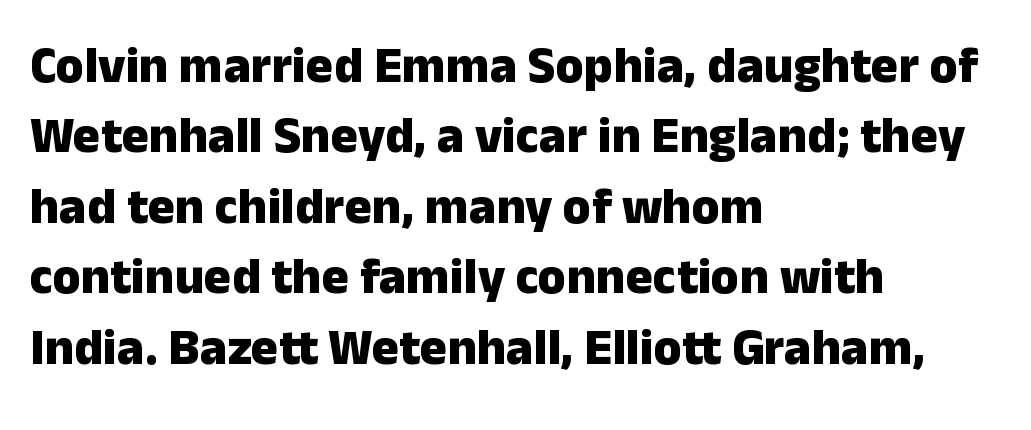
Letterform terminals end flat and unadorned throughout the passage. Looks like regular typesetting: each glyph gets only the width it needs. Letter spacing: default. Horizontal bands of white between lines are of average thickness. The letters are bold, with thick, heavy strokes. The specimen reads as upright at a glance.
